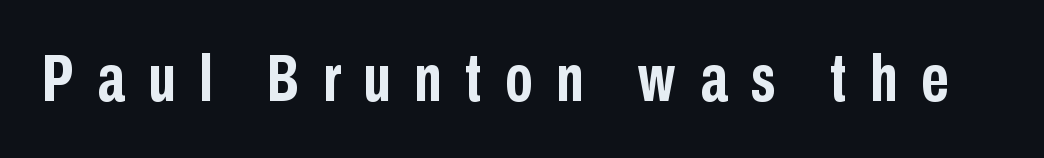
Q: Is the text bold? A: Yes.
Q: Is the text italic (slanted)? A: No, it is upright.
Q: Is the typeface a serif or a sans-serif typeface? A: Sans-serif.
Q: Is the text underlined? A: No.
Q: Is the spacing between letters normal or unusually wide? A: Unusually wide.
Q: Width (condensed, normal, or wide)? A: Condensed.
Q: Stroke contrast? A: Low.
Q: x-height? A: Medium.
Q: Monospaced? A: No.
